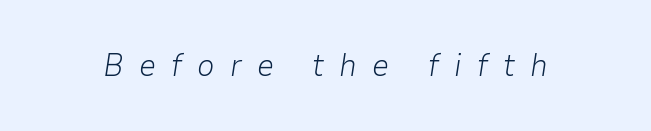
{"italic": "yes", "lean": "right", "slant_degrees": 9, "bold": "no", "weight": "light", "width": "normal", "stroke_contrast": "low", "x_height": "medium", "monospaced": "no", "underline": "no", "letter_spacing": "wide", "letter_spacing_em": 0.49, "glyph_px": 31}
